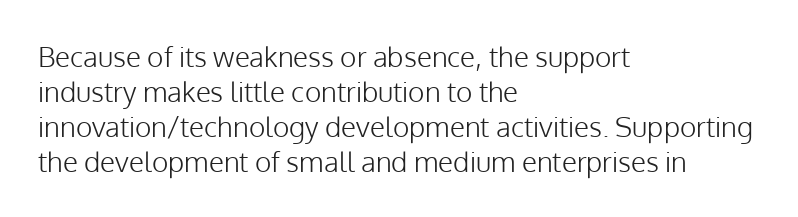
The image shows 28 px light sans-serif type, upright; set left-aligned, normal line spacing (1.25x), normal letter spacing, not underlined; low stroke contrast and a medium x-height.
